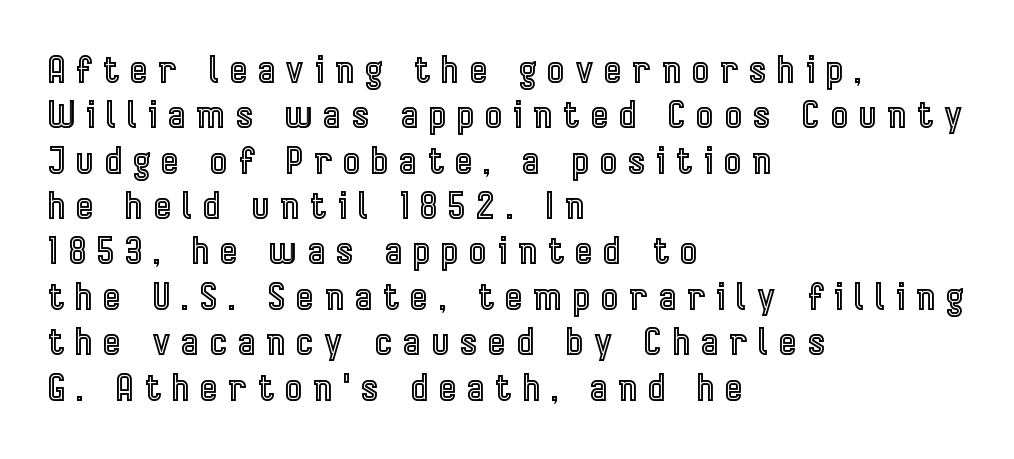
The string is rendered with underlining switched off. Does extra space separate the letters? Yes, quite a lot of it. Short and long lines alike share a common starting point at left. The letters stand straight up with perfectly vertical stems. Think of a printed novel: that variable character pitch is what you see here.
